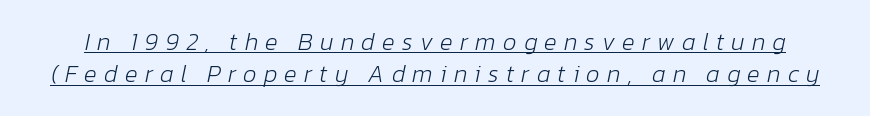
How are the letters spaced? Widely, with obvious added tracking. Nothing heavy about these letters — not bold at all. This sample uses an oblique cut, with every glyph tilted off the vertical. Check the space under the baseline: a stroke is drawn there. The space between consecutive lines is moderate.
